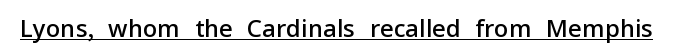
Q: Is the text bold? A: Semi-bold.
Q: Is the text italic (slanted)? A: No, it is upright.
Q: Is the text underlined? A: Yes.
Q: Is the spacing between letters normal or unusually wide? A: Normal.
